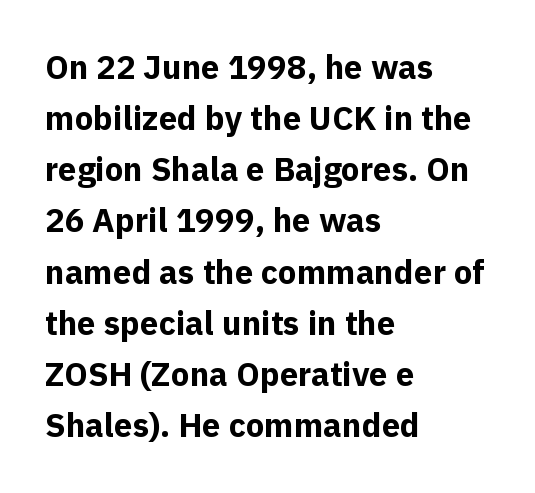
Q: Is the text bold? A: Yes.
Q: Is the text italic (slanted)? A: No, it is upright.
Q: Is the typeface a serif or a sans-serif typeface? A: Sans-serif.
Q: Is the text underlined? A: No.
Q: How is the paragraph aligned? A: Left-aligned.
Q: Is the spacing between letters normal or unusually wide? A: Normal.
Q: Is the spacing between lines tight, normal or loose? A: Normal.
Q: Width (condensed, normal, or wide)? A: Normal.
Q: x-height? A: Medium.
Q: Monospaced? A: No.
